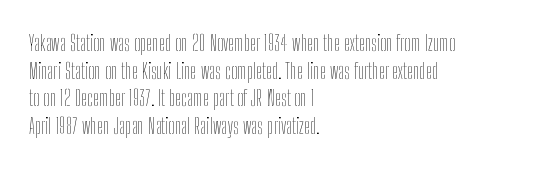
The image shows 22 px text type, upright; set left-aligned, normal line spacing (1.26x), normal letter spacing, not underlined.
